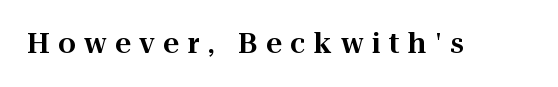
{"serif": "yes", "italic": "no", "width": "normal", "stroke_contrast": "high", "x_height": "medium", "monospaced": "no", "underline": "no", "letter_spacing": "wide", "letter_spacing_em": 0.3, "glyph_px": 28}
